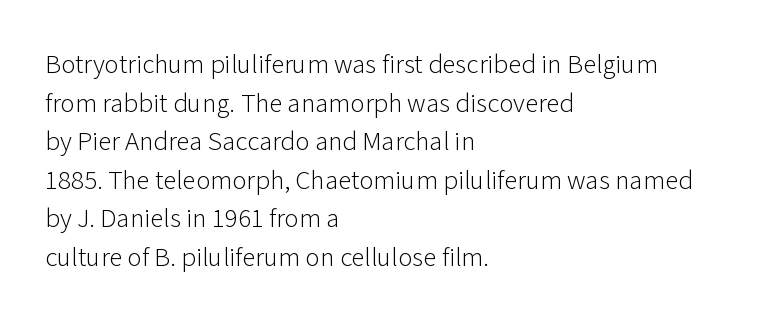
Q: Is the text bold? A: No.
Q: Is the text italic (slanted)? A: No, it is upright.
Q: Is the text underlined? A: No.
Q: How is the paragraph aligned? A: Left-aligned.
Q: Is the spacing between letters normal or unusually wide? A: Normal.
Q: Is the spacing between lines tight, normal or loose? A: Normal.
